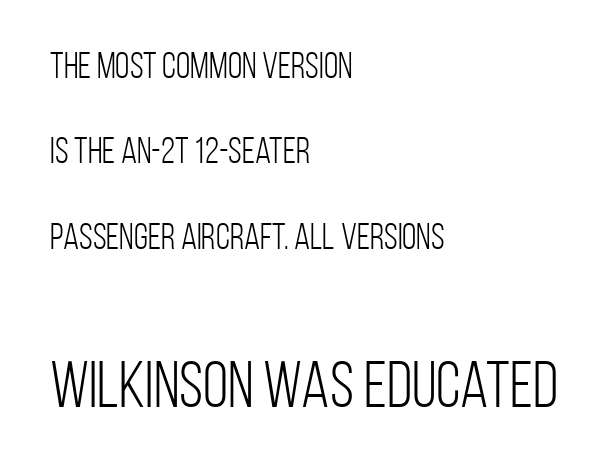
The image shows 65 px light, condensed sans-serif type, upright; set left-aligned, loose line spacing (2.31x), normal letter spacing, not underlined; the second (bottom) block is 1.76x larger; low stroke contrast and a large x-height.
